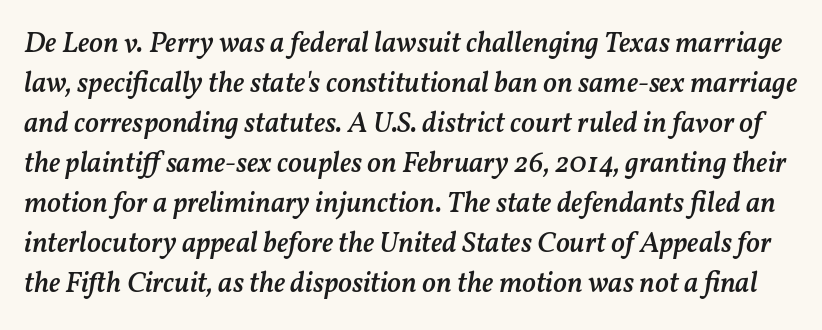
Notice how the stems are inclined rather than vertical — that's the hallmark of italics. This sample keeps an unexceptional amount of space between lines. Characters follow at the spacing the type designer built in. Unmarked baselines from the first word to the last. The face used here is proportionally spaced, like ordinary book or web type.
